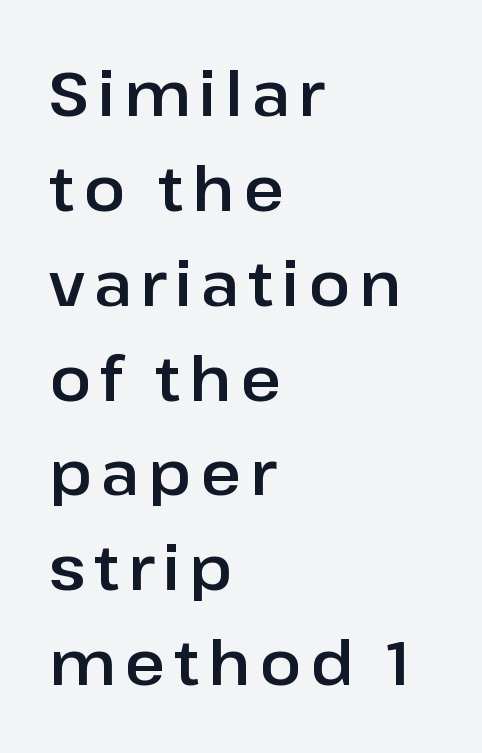
{"serif": "no", "italic": "no", "width": "normal", "stroke_contrast": "low", "x_height": "medium", "monospaced": "no", "underline": "no", "align": "left", "line_spacing": "normal", "line_spacing_ratio": 1.53, "glyph_px": 62}
